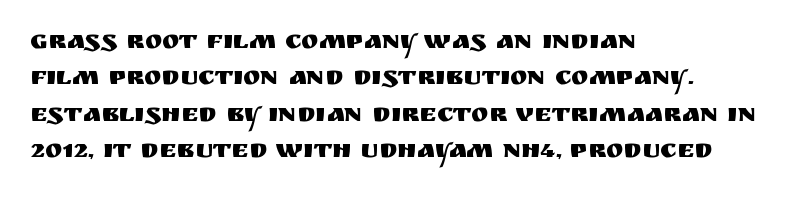
Each line starts at the same left margin while the right side varies. There is no visible air inserted between adjacent glyphs. Baseline-to-baseline distance is the conventional proportion of letter height. No italicization has been applied; the sample stays upright.
